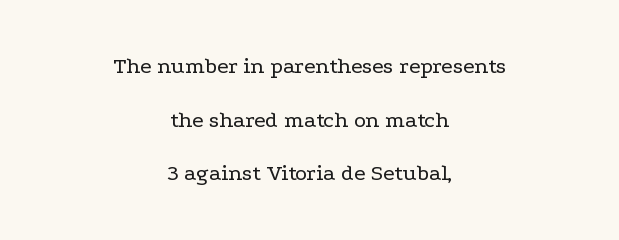
Descenders hang freely into open space. Successive baselines arrive slowly, with a big drop between each. Does the lettering tilt? It doesn't — this is upright. Leftover space on each line is divided equally before and after the words. This is not heavy type; no bold has been used.
